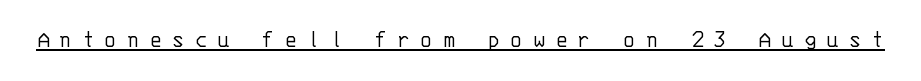
{"italic": "no", "bold": "no", "underline": "yes", "letter_spacing": "wide", "letter_spacing_em": 0.4, "glyph_px": 24}
